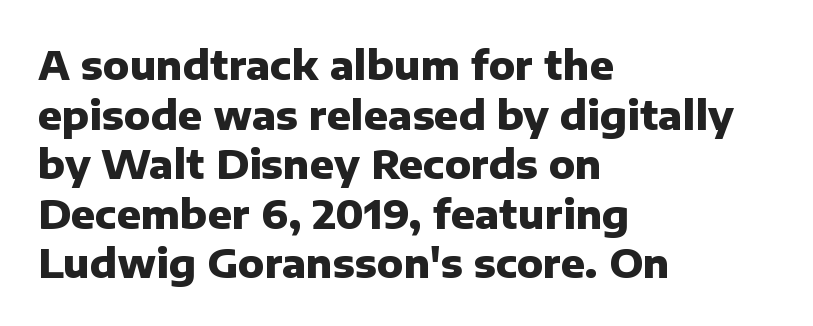
Q: Is the text bold? A: Yes.
Q: Is the text italic (slanted)? A: No, it is upright.
Q: Is the typeface a serif or a sans-serif typeface? A: Sans-serif.
Q: Is the text underlined? A: No.
Q: How is the paragraph aligned? A: Left-aligned.
Q: Is the spacing between letters normal or unusually wide? A: Normal.
Q: Width (condensed, normal, or wide)? A: Normal.
Q: Stroke contrast? A: Low.
Q: x-height? A: Medium.
Q: Monospaced? A: No.
